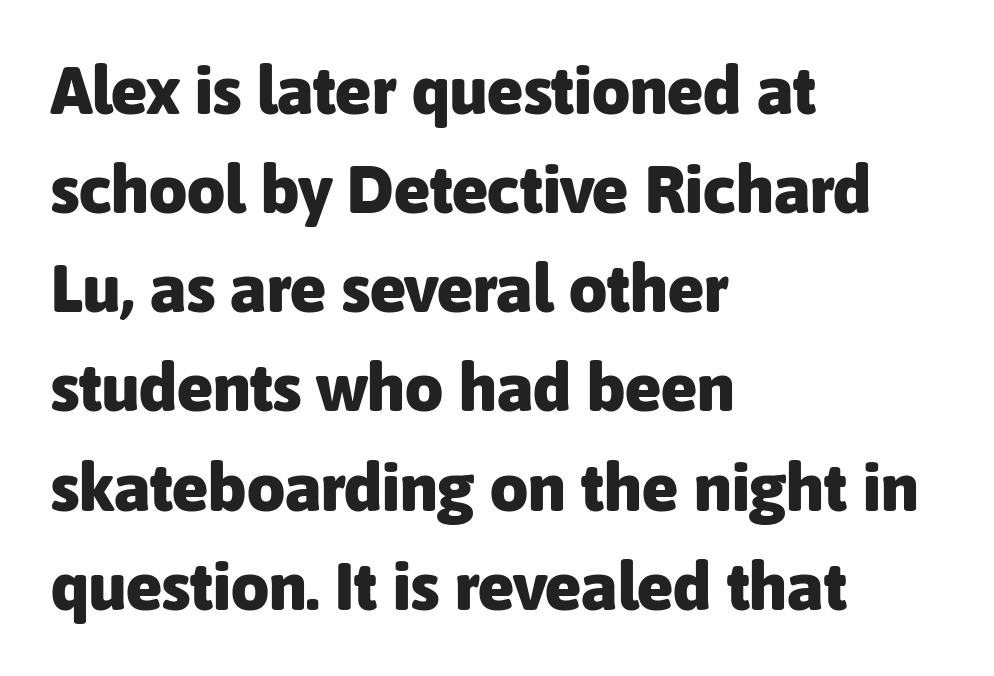
The image shows 67 px heavy sans-serif type, upright; set left-aligned, normal line spacing (1.48x), normal letter spacing, not underlined; low stroke contrast and a medium x-height.
